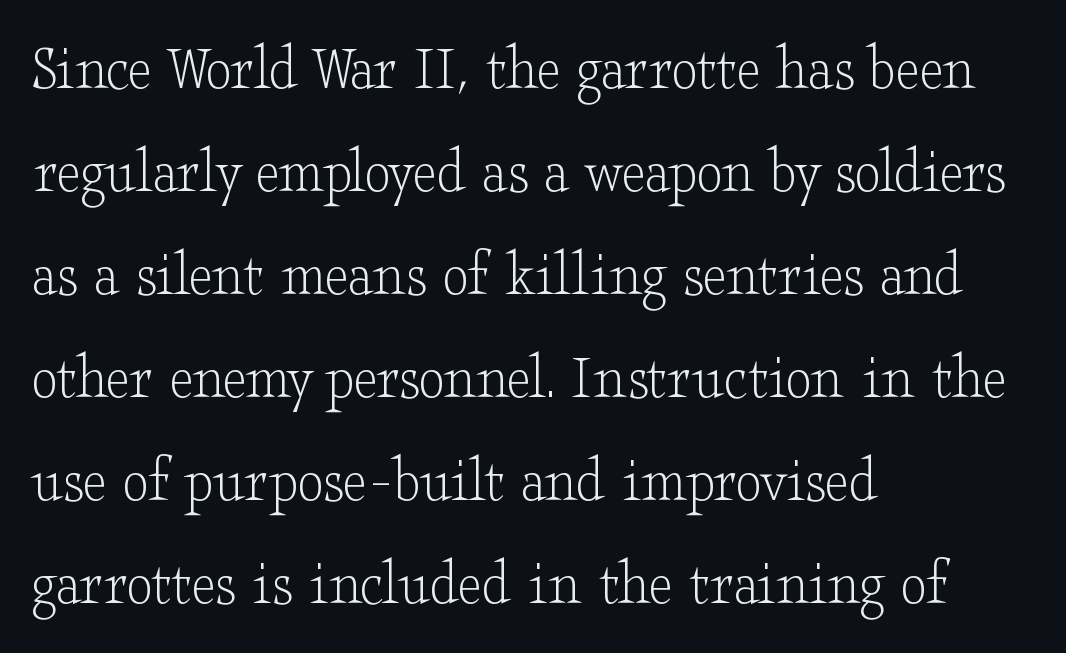
{"serif": "yes", "italic": "no", "bold": "no", "weight": "light", "width": "wide", "stroke_contrast": "low", "x_height": "small", "monospaced": "no", "underline": "no", "align": "left", "line_spacing": "normal", "line_spacing_ratio": 1.56, "letter_spacing": "normal", "letter_spacing_em": 0.0, "glyph_px": 66}
